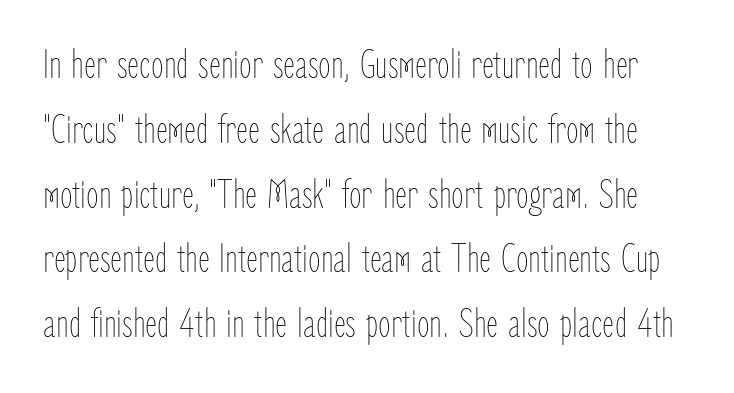
Q: Is the text bold? A: No.
Q: Is the text italic (slanted)? A: No, it is upright.
Q: Is the text underlined? A: No.
Q: Is the spacing between letters normal or unusually wide? A: Normal.
Q: Is the spacing between lines tight, normal or loose? A: Normal.
Q: Width (condensed, normal, or wide)? A: Condensed.
Q: Stroke contrast? A: Low.
Q: x-height? A: Medium.
Q: Monospaced? A: No.
